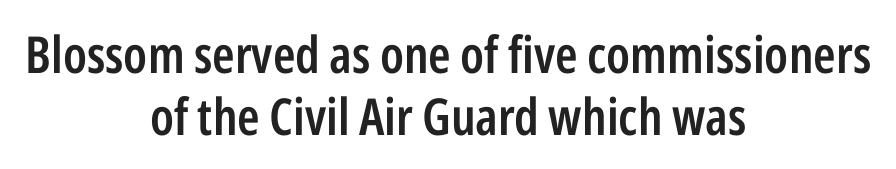
The passage is arranged like a title page — every line centered. What weight is shown? A semibold, between regular and bold. The specimen omits any rule beneath the text block's lines. In terms of posture, this sample is upright. Each letter keeps its own natural width here, so spacing adapts to shape.
